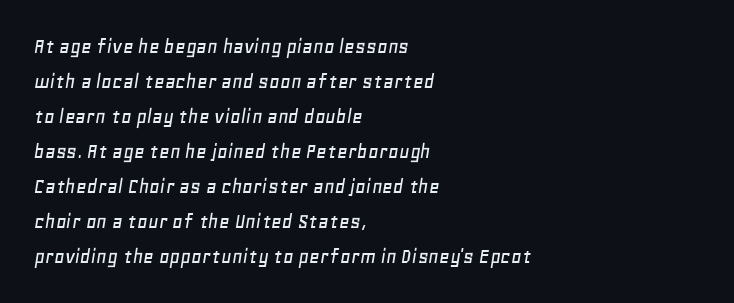
Q: Is the text italic (slanted)? A: Yes, it leans right by about 11 degrees.
Q: Is the text underlined? A: No.
Q: How is the paragraph aligned? A: Left-aligned.
Q: Is the spacing between letters normal or unusually wide? A: Normal.
Q: Is the spacing between lines tight, normal or loose? A: Normal.
